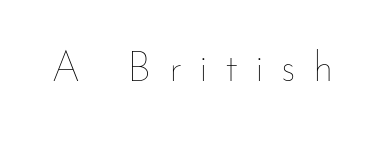
The letterforms stand isolated, each surrounded by extra space. A clean baseline with only descenders dipping below it. Compared with a typical body face, this is equally light or lighter still. Posture: straight, roman, zero tilt. Note the varied advance widths — an 'i' is clearly narrower than an 'm'.
